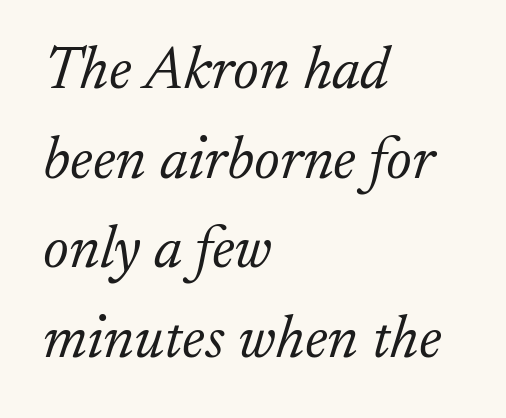
The image shows 61 px light serif type, italic (leaning right); set left-aligned, normal line spacing (1.47x), normal letter spacing, not underlined; low stroke contrast and a small x-height.
